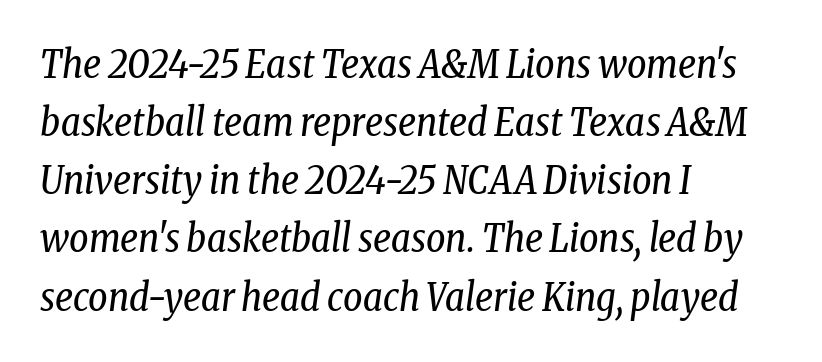
The image shows 38 px regular-weight, condensed serif type, italic (leaning right); set left-aligned, normal line spacing (1.53x), normal letter spacing, not underlined; low stroke contrast and a medium x-height.
